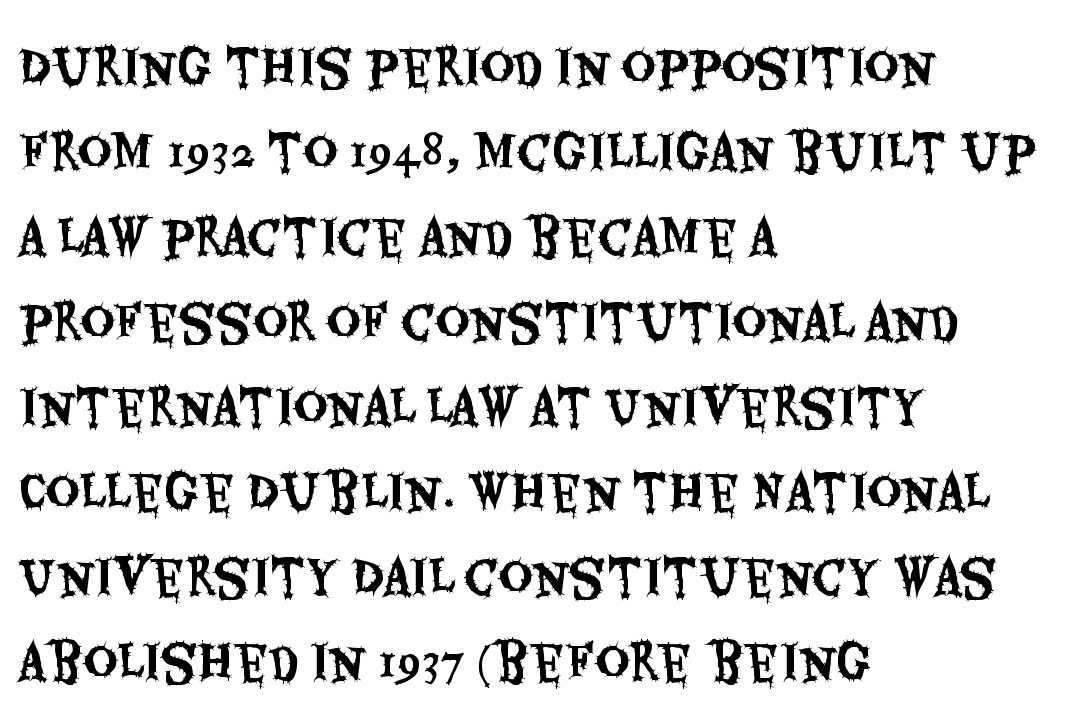
The image shows 47 px condensed sans-serif type, upright; set left-aligned, line spacing 1.81x, normal letter spacing, not underlined; medium stroke contrast and a large x-height.
